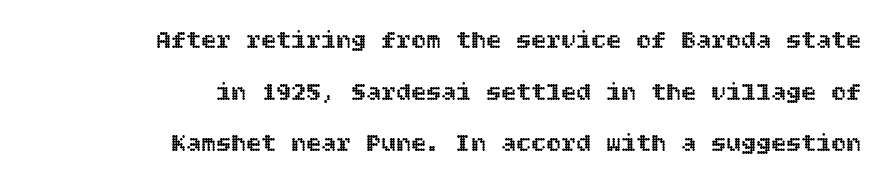
Q: Is the text italic (slanted)? A: No, it is upright.
Q: Is the text underlined? A: No.
Q: How is the paragraph aligned? A: Right-aligned.
Q: Is the spacing between letters normal or unusually wide? A: Normal.
Q: Is the spacing between lines tight, normal or loose? A: Loose.
